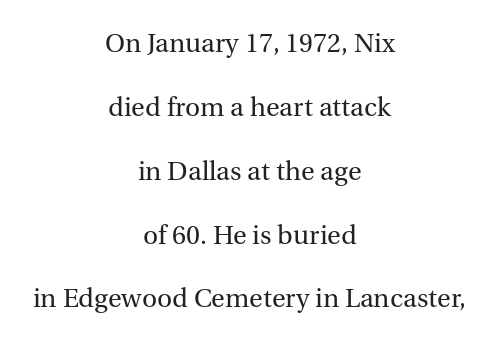
Q: Is the text bold? A: No.
Q: Is the text italic (slanted)? A: No, it is upright.
Q: Is the typeface a serif or a sans-serif typeface? A: Serif.
Q: Is the text underlined? A: No.
Q: How is the paragraph aligned? A: Centered.
Q: Is the spacing between letters normal or unusually wide? A: Normal.
Q: Is the spacing between lines tight, normal or loose? A: Loose.
Q: Width (condensed, normal, or wide)? A: Normal.
Q: Stroke contrast? A: Medium.
Q: x-height? A: Medium.
Q: Monospaced? A: No.
